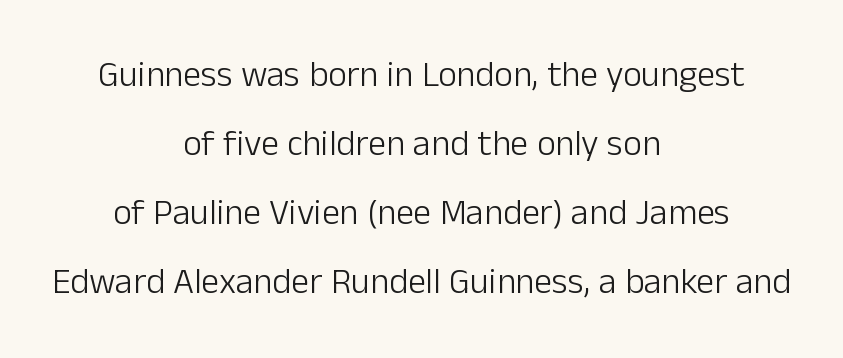
Q: Is the text bold? A: No.
Q: Is the text italic (slanted)? A: No, it is upright.
Q: Is the typeface a serif or a sans-serif typeface? A: Sans-serif.
Q: Is the text underlined? A: No.
Q: How is the paragraph aligned? A: Centered.
Q: Is the spacing between letters normal or unusually wide? A: Normal.
Q: Is the spacing between lines tight, normal or loose? A: Loose.
Q: Width (condensed, normal, or wide)? A: Normal.
Q: Stroke contrast? A: Low.
Q: x-height? A: Medium.
Q: Monospaced? A: No.
